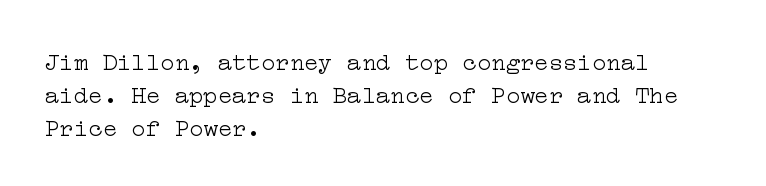
{"italic": "no", "bold": "no", "underline": "no", "align": "left", "line_spacing": "normal", "line_spacing_ratio": 1.38, "letter_spacing": "normal", "letter_spacing_em": 0.0, "glyph_px": 24}
